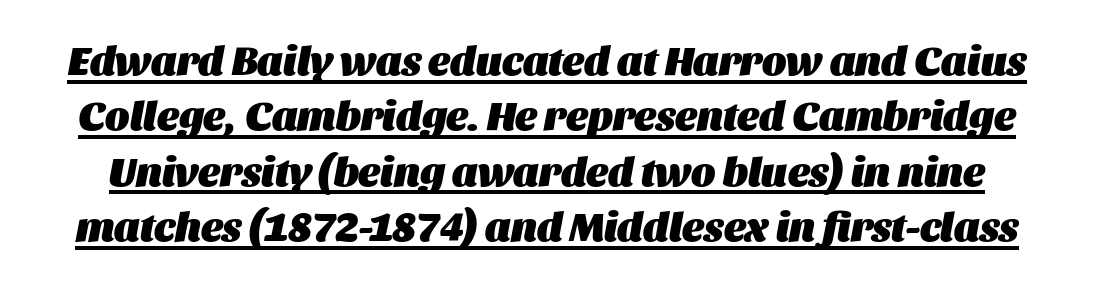
Q: Is the text bold? A: Yes.
Q: Is the text italic (slanted)? A: Yes, it leans right by about 11 degrees.
Q: Is the text underlined? A: Yes.
Q: Is the spacing between letters normal or unusually wide? A: Normal.
Q: Is the spacing between lines tight, normal or loose? A: Normal.
Q: Width (condensed, normal, or wide)? A: Normal.
Q: Stroke contrast? A: Medium.
Q: x-height? A: Large.
Q: Monospaced? A: No.
